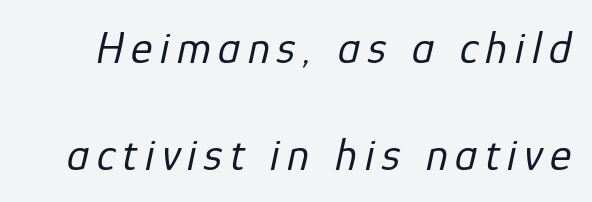
Here the designer chose a conventional face with non-uniform glyph widths. The typeface has the unassuming heft of standard copy or less. Successive baselines arrive slowly, with a big drop between each. Rendered with sloped, italic letterforms. Clear beneath every line of the passage.
